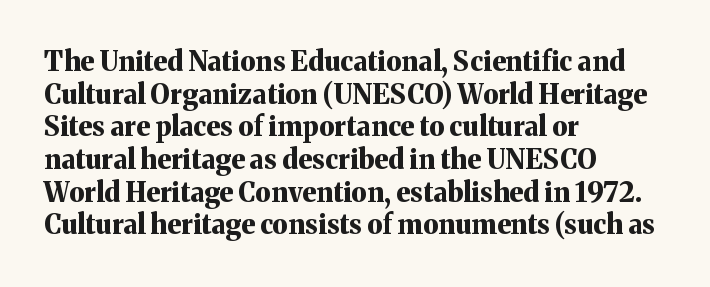
Q: Is the text bold? A: Yes.
Q: Is the text italic (slanted)? A: No, it is upright.
Q: Is the text underlined? A: No.
Q: How is the paragraph aligned? A: Left-aligned.
Q: Is the spacing between letters normal or unusually wide? A: Normal.
